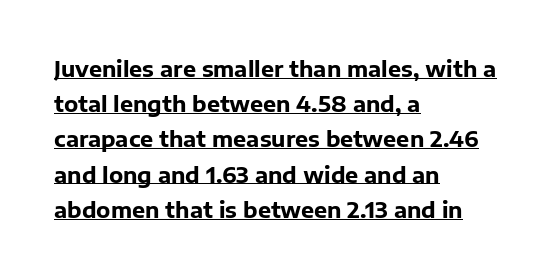
{"italic": "no", "bold": "yes", "underline": "yes", "align": "left", "line_spacing": "normal", "line_spacing_ratio": 1.6, "letter_spacing": "normal", "letter_spacing_em": 0.0, "glyph_px": 22}
